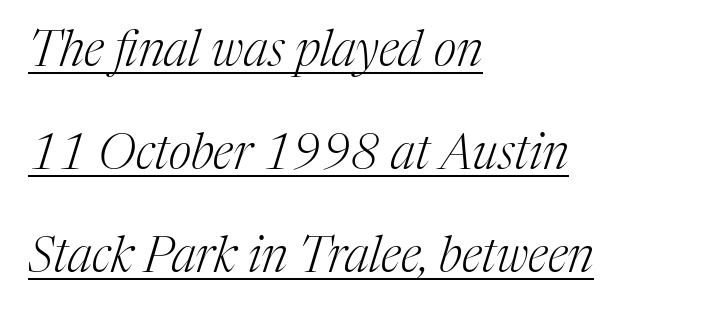
Q: Is the text bold? A: No.
Q: Is the text italic (slanted)? A: Yes, it leans right by about 17 degrees.
Q: Is the typeface a serif or a sans-serif typeface? A: Serif.
Q: Is the text underlined? A: Yes.
Q: How is the paragraph aligned? A: Left-aligned.
Q: Is the spacing between letters normal or unusually wide? A: Normal.
Q: Is the spacing between lines tight, normal or loose? A: Loose.
Q: Width (condensed, normal, or wide)? A: Normal.
Q: Stroke contrast? A: Medium.
Q: x-height? A: Medium.
Q: Monospaced? A: No.
